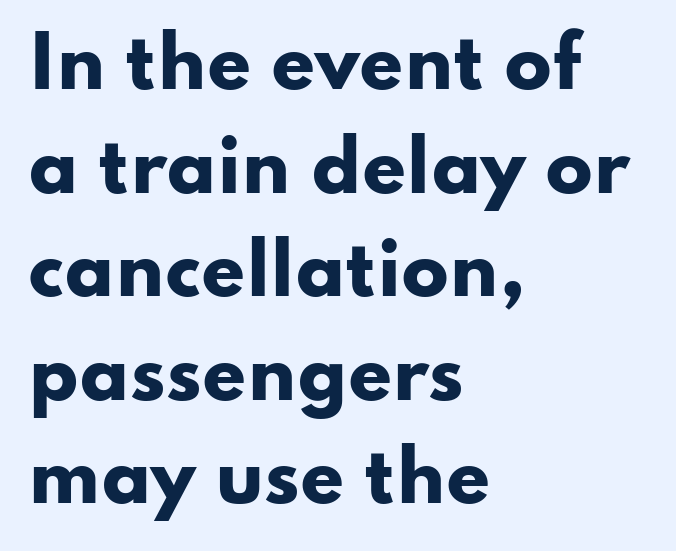
Spacing between characters is what you'd get straight out of the box. Reading down the column, the eye jumps a familiar distance to each next line. The glyphs are unaccompanied by any horizontal stroke below them. Each letter keeps its own natural width here, so spacing adapts to shape.
